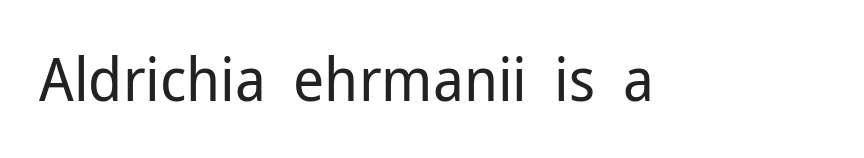
Spacing between characters is what you'd get straight out of the box. Nothing sits at the stroke ends, so this counts as sans-serif. Ascenders rise straight up at ninety degrees. The passage shown is not underscored anywhere. Summary of weight: not heavy and not bold. Proportional: the letters do not fall into vertical columns.
